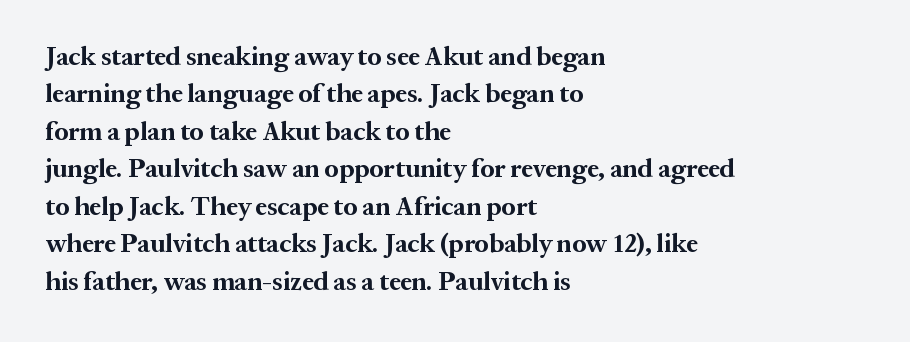
{"italic": "no", "bold": "yes", "underline": "no", "align": "left", "line_spacing": "normal", "line_spacing_ratio": 1.44, "letter_spacing": "normal", "letter_spacing_em": 0.0, "glyph_px": 26}
